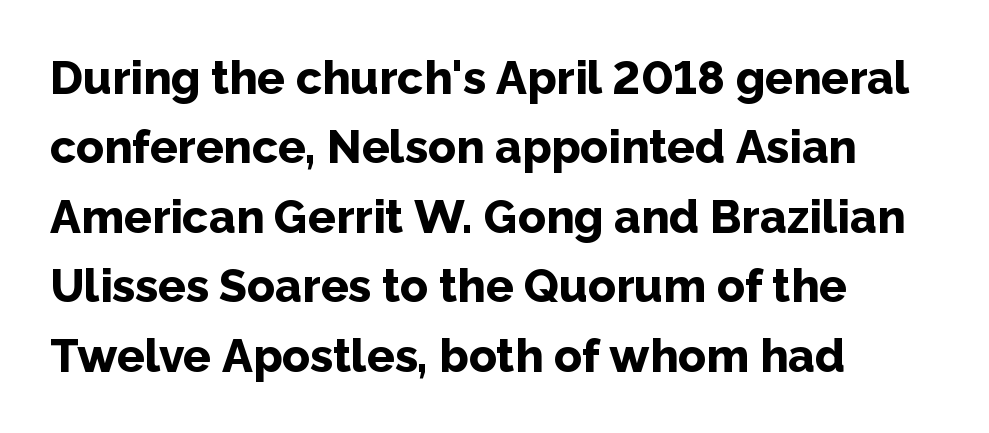
The area under the type is left untouched. Line starts are locked; line ends wander. Italic: no, the glyphs are upright roman. You could not count columns in this text — the font is proportionally spaced.
